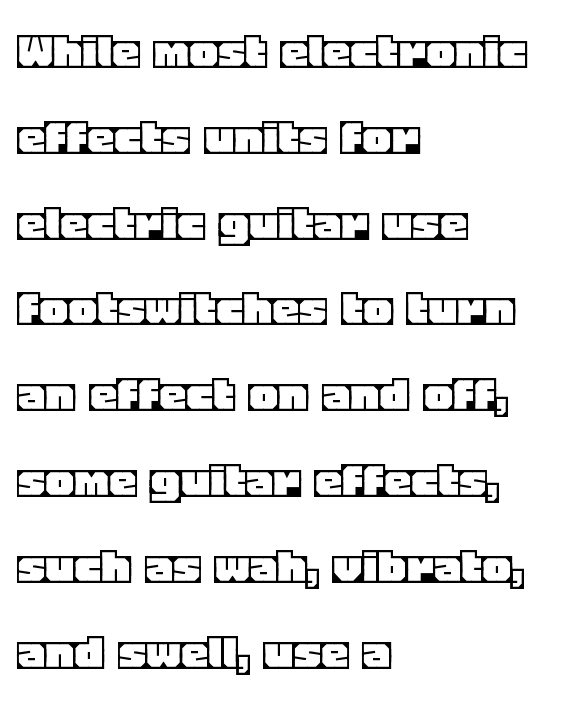
Q: Is the text italic (slanted)? A: No, it is upright.
Q: Is the text underlined? A: No.
Q: How is the paragraph aligned? A: Left-aligned.
Q: Is the spacing between letters normal or unusually wide? A: Normal.
Q: Is the spacing between lines tight, normal or loose? A: Normal.
Q: Width (condensed, normal, or wide)? A: Normal.
Q: x-height? A: Large.
Q: Monospaced? A: No.
